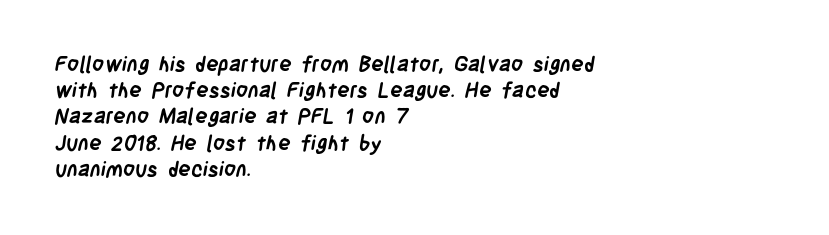
Q: Is the text bold? A: Yes.
Q: Is the text underlined? A: No.
Q: How is the paragraph aligned? A: Left-aligned.
Q: Is the spacing between letters normal or unusually wide? A: Normal.
Q: Is the spacing between lines tight, normal or loose? A: Normal.
